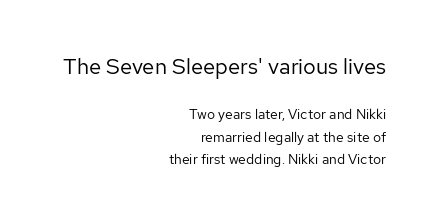
The rendering anchors every line to the right-hand side. Compared with typical paragraphs, the rows here are spaced about the same. Quick note: underline off. This is the regular roman posture of the typeface. Nobody touched the tracking dial on this one.
